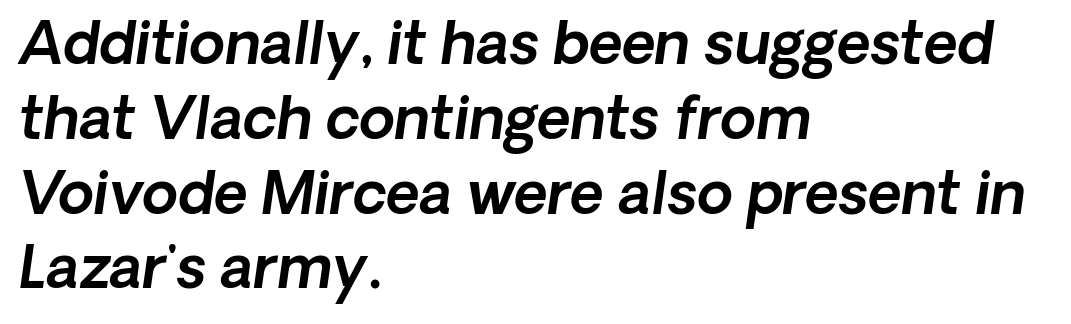
Q: Is the text italic (slanted)? A: Yes, it leans right by about 8 degrees.
Q: Is the text underlined? A: No.
Q: How is the paragraph aligned? A: Left-aligned.
Q: Is the spacing between letters normal or unusually wide? A: Normal.
Q: Is the spacing between lines tight, normal or loose? A: Normal.
Q: Width (condensed, normal, or wide)? A: Normal.
Q: x-height? A: Medium.
Q: Monospaced? A: No.
